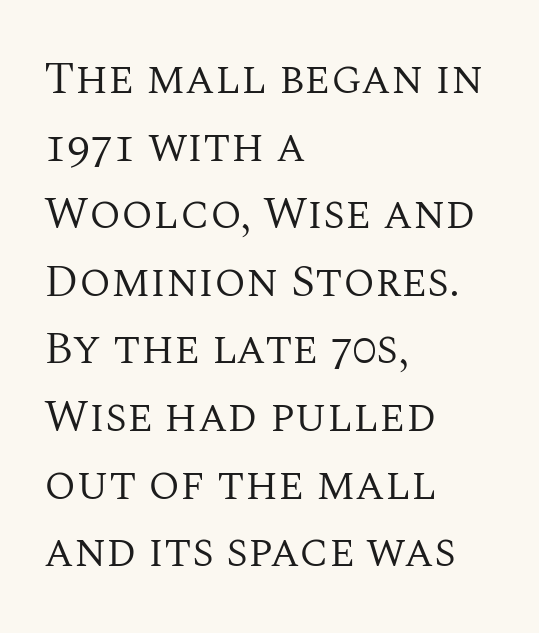
The rows are spaced the way most documents space them. Is this a sans? No — the strokes have serifs. Is the type heavy? It reads as light-to-regular instead. Each word holds together tightly as a unit, with standard inter-letter gaps. Clear beneath every line of the passage. Is this a fixed-width face? No — the glyphs have proportional, varying widths.
